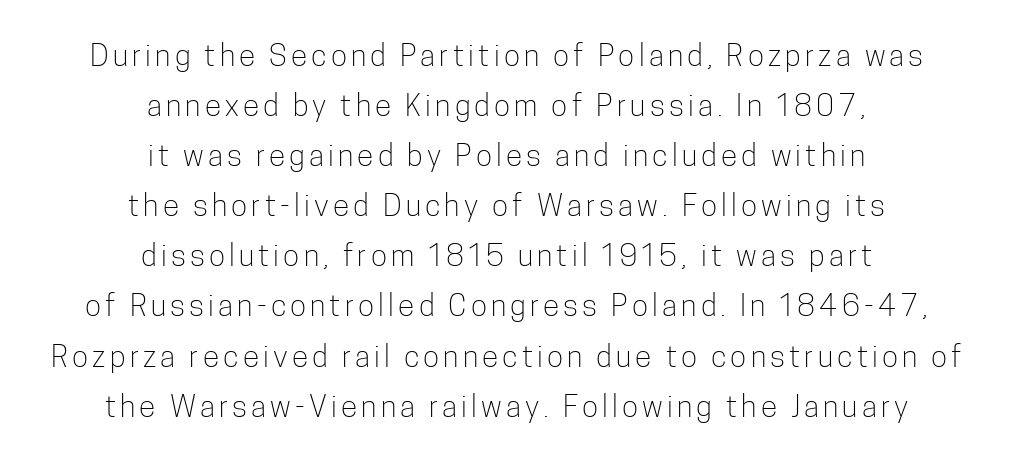
Each stroke keeps to a modest, everyday thickness or less. Centered paragraph, ragged on both sides. The rendering uses natural spacing where letterforms have individual widths. Is there much room between lines? A standard amount, neither cramped nor airy. Rendered with straight, roman letterforms.
